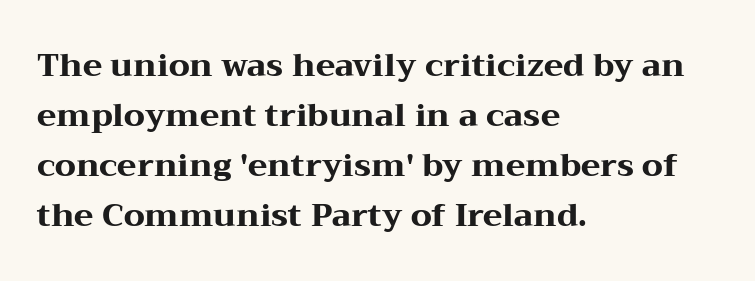
The image shows 32 px heavy, wide serif type, upright; set left-aligned, normal line spacing (1.56x), normal letter spacing, not underlined; medium stroke contrast and a medium x-height.
